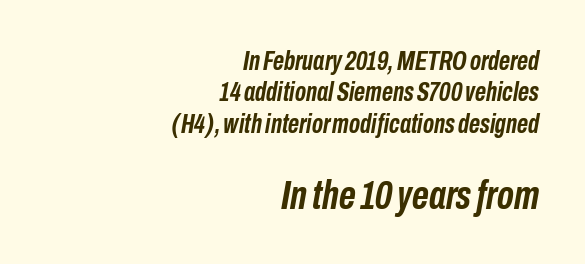
The glyphs have the mass of a bold cut. The face used here is proportionally spaced, like ordinary book or web type. The text carries the slant typical of an italic or oblique font. How are the letters spaced? Ordinarily, with no added tracking. A student would call this right alignment; a typographer would say flush right, rag left. Note: smaller setting up top, larger setting below.
